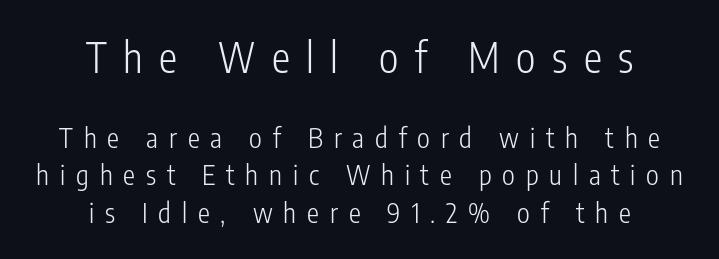
Q: Is the text bold? A: No.
Q: Is the text italic (slanted)? A: No, it is upright.
Q: Is the typeface a serif or a sans-serif typeface? A: Sans-serif.
Q: Is the text underlined? A: No.
Q: How is the paragraph aligned? A: Centered.
Q: Is the spacing between letters normal or unusually wide? A: Unusually wide.
Q: Is the spacing between lines tight, normal or loose? A: Normal.
Q: Which block of text is set in a larger size, the first (top) or the second (bottom)? A: The first (top) one.
Q: Width (condensed, normal, or wide)? A: Condensed.
Q: Stroke contrast? A: Low.
Q: x-height? A: Medium.
Q: Monospaced? A: No.
